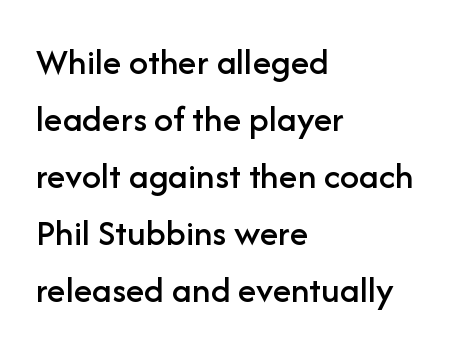
Q: Is the text italic (slanted)? A: No, it is upright.
Q: Is the typeface a serif or a sans-serif typeface? A: Sans-serif.
Q: Is the text underlined? A: No.
Q: How is the paragraph aligned? A: Left-aligned.
Q: Is the spacing between letters normal or unusually wide? A: Normal.
Q: Is the spacing between lines tight, normal or loose? A: Normal.
Q: Width (condensed, normal, or wide)? A: Normal.
Q: Stroke contrast? A: Low.
Q: x-height? A: Medium.
Q: Monospaced? A: No.
